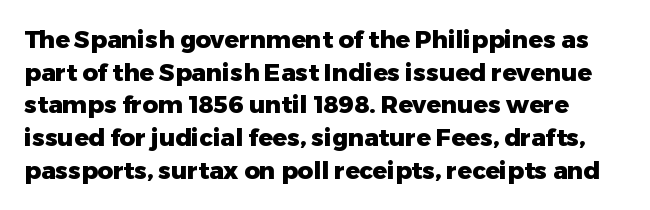
{"italic": "no", "bold": "yes", "underline": "no", "line_spacing": "normal", "line_spacing_ratio": 1.36, "letter_spacing": "normal", "letter_spacing_em": 0.0, "glyph_px": 24}
